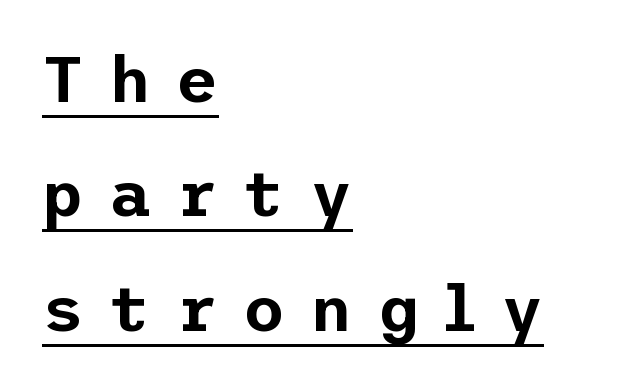
The image shows 65 px sans-serif type, upright; set left-aligned, line spacing 1.76x, unusually wide letter spacing (+0.38 em), underlined; low stroke contrast and a medium x-height.
